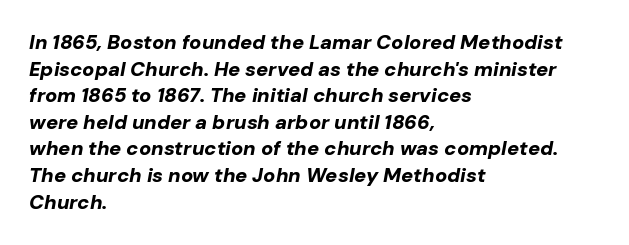
{"italic": "yes", "lean": "right", "slant_degrees": 10, "bold": "yes", "underline": "no", "align": "left", "line_spacing": "normal", "line_spacing_ratio": 1.33, "letter_spacing": "normal", "letter_spacing_em": 0.0, "glyph_px": 20}
